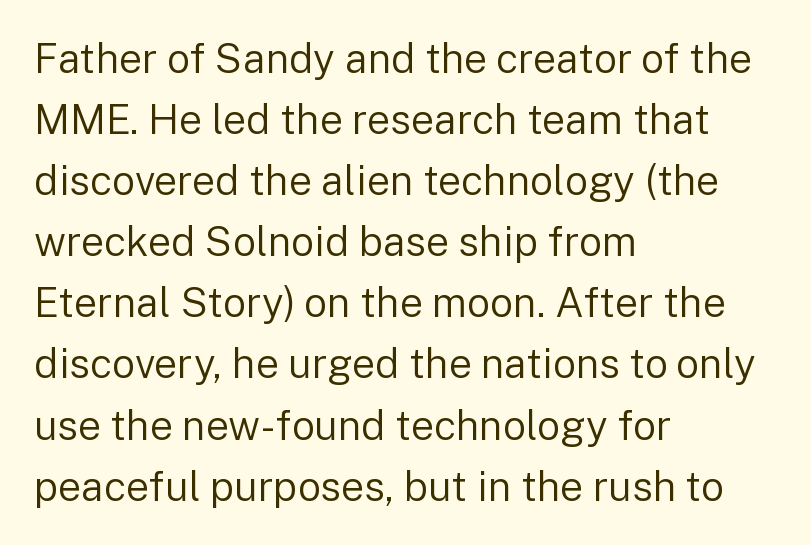
This sample has the flowing, uneven cadence of proportional lettering. This is sans-serif lettering, the kind often seen on screens and signage. This rendering leaves character spacing at its baseline value. The font's upright variant was chosen for this text. Horizontal bands of white between lines are of average thickness.
